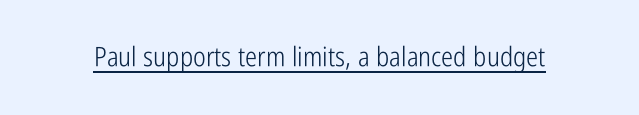
Vertical stems look standard width or narrower in stroke. This sample carries an underscore along the baseline area. Notice how the stems are strictly vertical — no italics here. Spacing between characters is what you'd get straight out of the box.
